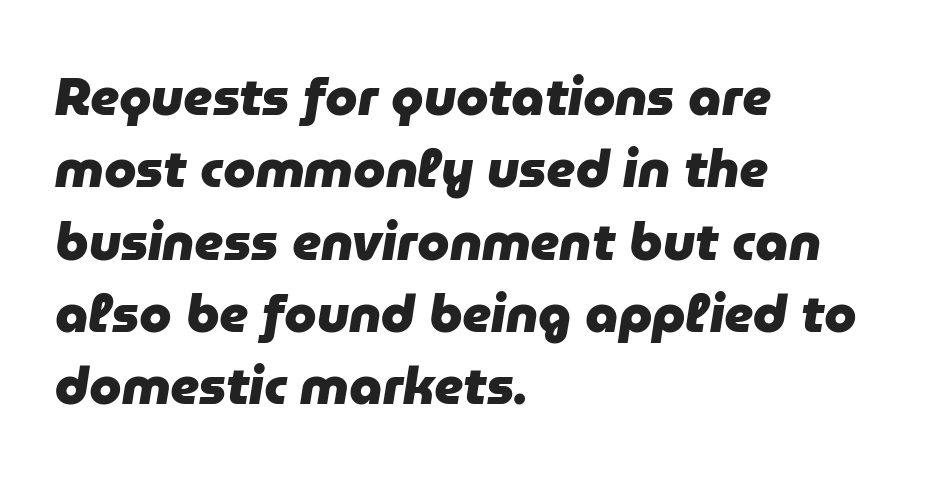
Line starts are locked; line ends wander. No word sits above an underline. The rendering uses a bold face; every stroke is thick and dark. Regarding leading, the lines here are spaced in the standard way.
